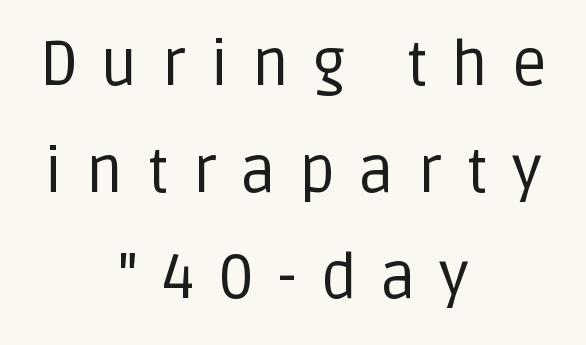
Q: Is the text bold? A: No.
Q: Is the text italic (slanted)? A: No, it is upright.
Q: Is the typeface a serif or a sans-serif typeface? A: Sans-serif.
Q: Is the text underlined? A: No.
Q: How is the paragraph aligned? A: Centered.
Q: Is the spacing between letters normal or unusually wide? A: Unusually wide.
Q: Width (condensed, normal, or wide)? A: Normal.
Q: Stroke contrast? A: Low.
Q: x-height? A: Large.
Q: Monospaced? A: No.
